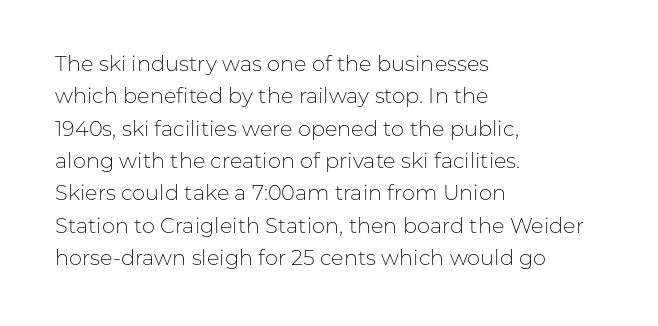
Words float on clear page, feet unadorned. Letters have the restrained weight of plain body copy at most. Horizontal alignment here is leftward, the default for most running prose. Whoever set this chose a conventional vertical rhythm. This sample uses an upright cut, with every glyph sitting square on the baseline.
